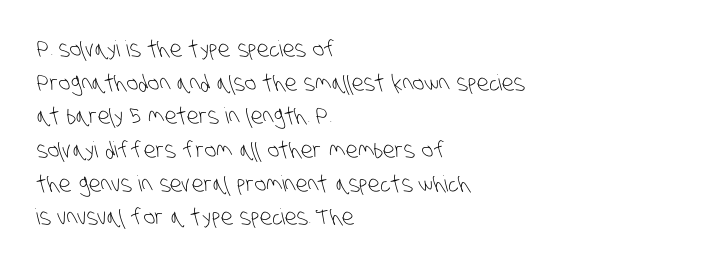
The image shows 22 px text type; set left-aligned, normal line spacing (1.53x), normal letter spacing, not underlined.
